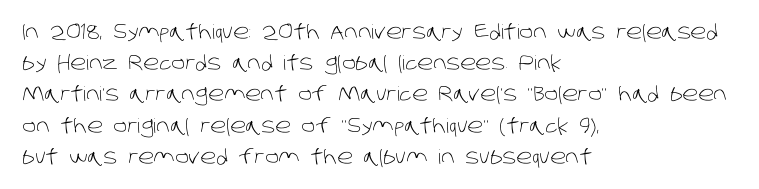
{"bold": "no", "underline": "no", "align": "left", "line_spacing": "normal", "line_spacing_ratio": 1.56, "letter_spacing": "normal", "letter_spacing_em": 0.0, "glyph_px": 20}
